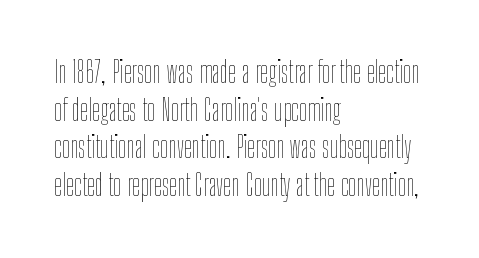
{"italic": "no", "bold": "no", "weight": "thin", "width": "condensed", "stroke_contrast": "low", "x_height": "medium", "monospaced": "no", "underline": "no", "align": "left", "line_spacing": "normal", "line_spacing_ratio": 1.3, "letter_spacing": "normal", "letter_spacing_em": 0.0, "glyph_px": 29}
